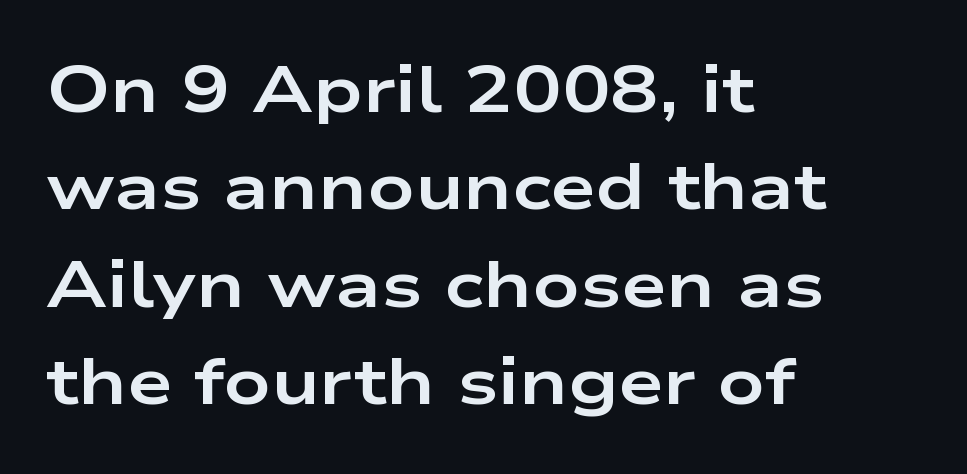
Q: Is the text bold? A: Yes.
Q: Is the text italic (slanted)? A: No, it is upright.
Q: Is the typeface a serif or a sans-serif typeface? A: Sans-serif.
Q: Is the text underlined? A: No.
Q: How is the paragraph aligned? A: Left-aligned.
Q: Is the spacing between letters normal or unusually wide? A: Normal.
Q: Is the spacing between lines tight, normal or loose? A: Normal.
Q: Width (condensed, normal, or wide)? A: Wide.
Q: Stroke contrast? A: Low.
Q: x-height? A: Medium.
Q: Monospaced? A: No.
